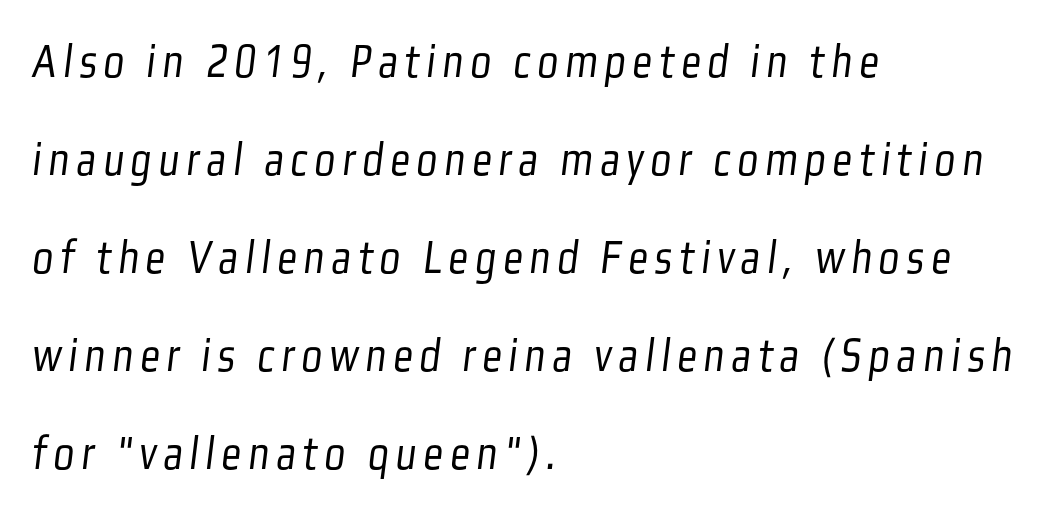
Teacher's note: observe the even left margin — that is flush-left alignment. Underlining? Definitely not there. Is there much room between lines? Yes — plenty of vertical air separates them. Type style note: lacks serifs. The weight would be labelled regular, book, light, or lighter still. The passage shown is typed in a proportional face where columns would drift.
